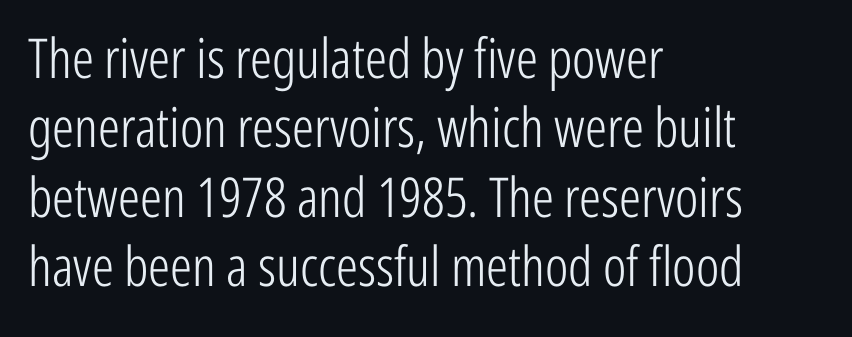
Q: Is the text bold? A: No.
Q: Is the text italic (slanted)? A: No, it is upright.
Q: Is the typeface a serif or a sans-serif typeface? A: Sans-serif.
Q: Is the text underlined? A: No.
Q: How is the paragraph aligned? A: Left-aligned.
Q: Is the spacing between letters normal or unusually wide? A: Normal.
Q: Is the spacing between lines tight, normal or loose? A: Normal.
Q: Width (condensed, normal, or wide)? A: Condensed.
Q: Stroke contrast? A: Low.
Q: x-height? A: Medium.
Q: Monospaced? A: No.
